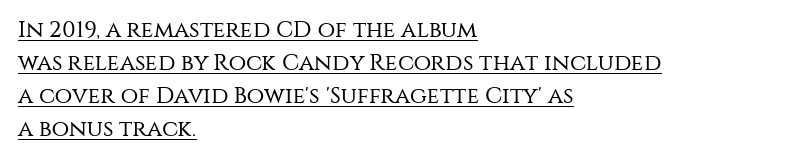
Stroke thickness stays within the range of a standard reading face or lighter. Honestly, the row spacing looks completely unremarkable. Somebody hit Ctrl+U on this one — the words are underlined. You can tell it's not italic because the verticals are truly vertical.
